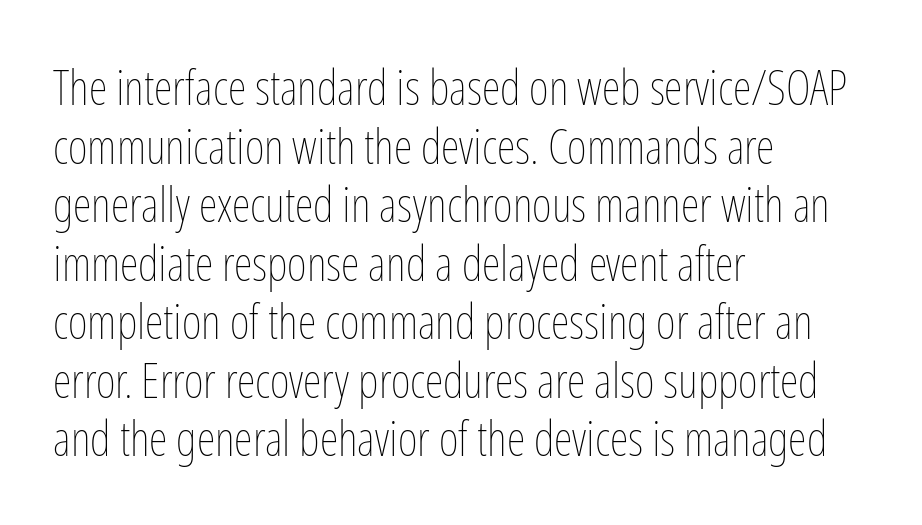
Q: Is the text bold? A: No.
Q: Is the text italic (slanted)? A: No, it is upright.
Q: Is the text underlined? A: No.
Q: How is the paragraph aligned? A: Left-aligned.
Q: Is the spacing between letters normal or unusually wide? A: Normal.
Q: Width (condensed, normal, or wide)? A: Condensed.
Q: Stroke contrast? A: Low.
Q: x-height? A: Medium.
Q: Monospaced? A: No.
